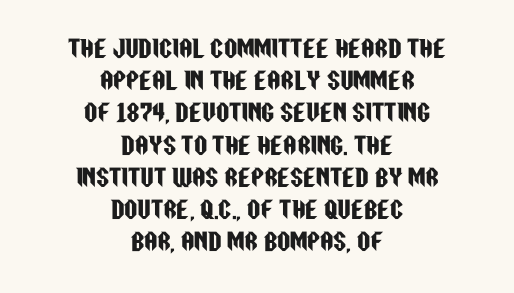
Q: Is the text italic (slanted)? A: No, it is upright.
Q: Is the text underlined? A: No.
Q: How is the paragraph aligned? A: Centered.
Q: Is the spacing between letters normal or unusually wide? A: Normal.
Q: Is the spacing between lines tight, normal or loose? A: Normal.
